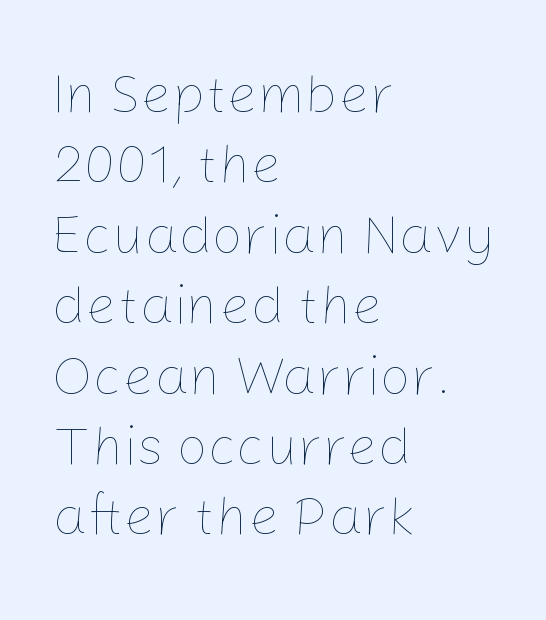
{"italic": "no", "bold": "no", "weight": "thin", "width": "normal", "stroke_contrast": "low", "x_height": "medium", "monospaced": "no", "underline": "no", "align": "left", "line_spacing": "normal", "line_spacing_ratio": 1.28, "letter_spacing": "normal", "letter_spacing_em": 0.0, "glyph_px": 55}
